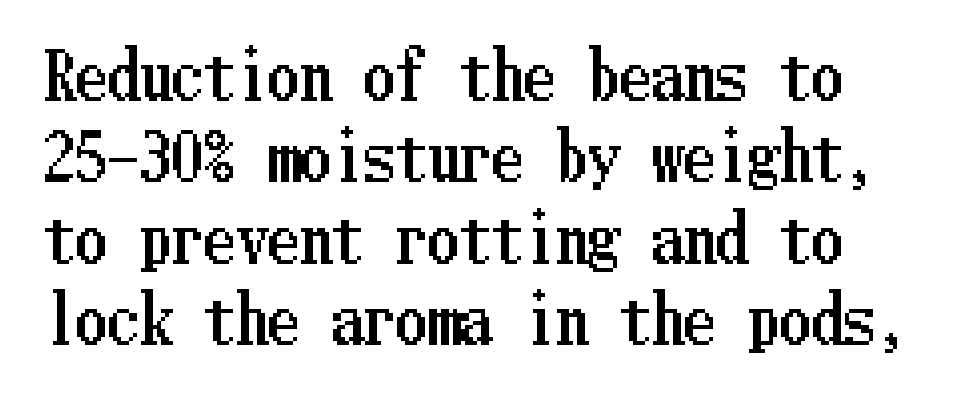
Q: Is the text italic (slanted)? A: No, it is upright.
Q: Is the text underlined? A: No.
Q: Is the spacing between letters normal or unusually wide? A: Normal.
Q: Is the spacing between lines tight, normal or loose? A: Normal.
Q: Width (condensed, normal, or wide)? A: Condensed.
Q: Stroke contrast? A: Low.
Q: x-height? A: Medium.
